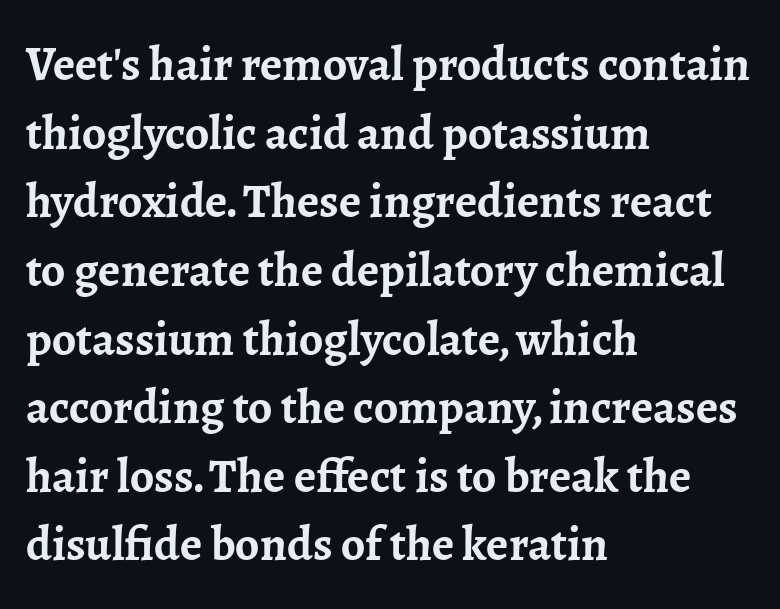
Q: Is the text bold? A: Yes.
Q: Is the text italic (slanted)? A: No, it is upright.
Q: Is the typeface a serif or a sans-serif typeface? A: Serif.
Q: Is the text underlined? A: No.
Q: How is the paragraph aligned? A: Left-aligned.
Q: Is the spacing between letters normal or unusually wide? A: Normal.
Q: Is the spacing between lines tight, normal or loose? A: Normal.
Q: Width (condensed, normal, or wide)? A: Normal.
Q: Stroke contrast? A: Low.
Q: x-height? A: Medium.
Q: Monospaced? A: No.
